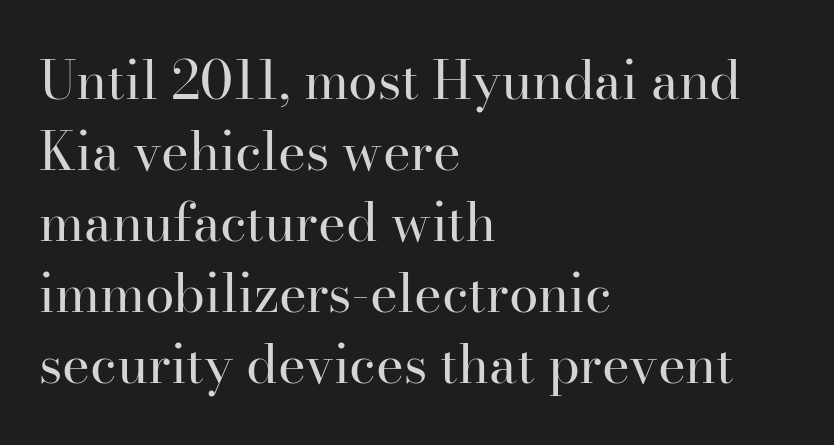
Q: Is the text bold? A: No.
Q: Is the text italic (slanted)? A: No, it is upright.
Q: Is the typeface a serif or a sans-serif typeface? A: Serif.
Q: Is the text underlined? A: No.
Q: How is the paragraph aligned? A: Left-aligned.
Q: Is the spacing between letters normal or unusually wide? A: Normal.
Q: Is the spacing between lines tight, normal or loose? A: Normal.
Q: Width (condensed, normal, or wide)? A: Normal.
Q: Stroke contrast? A: High.
Q: x-height? A: Small.
Q: Monospaced? A: No.
